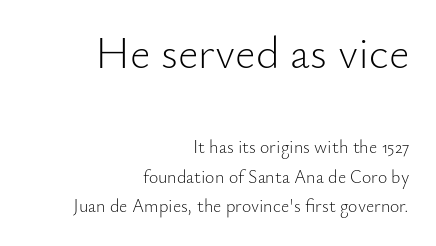
Q: Is the text bold? A: No.
Q: Is the text italic (slanted)? A: No, it is upright.
Q: Is the typeface a serif or a sans-serif typeface? A: Sans-serif.
Q: Is the text underlined? A: No.
Q: How is the paragraph aligned? A: Right-aligned.
Q: Is the spacing between letters normal or unusually wide? A: Normal.
Q: Is the spacing between lines tight, normal or loose? A: Normal.
Q: Which block of text is set in a larger size, the first (top) or the second (bottom)? A: The first (top) one.
Q: Width (condensed, normal, or wide)? A: Normal.
Q: Stroke contrast? A: Low.
Q: x-height? A: Small.
Q: Monospaced? A: No.
